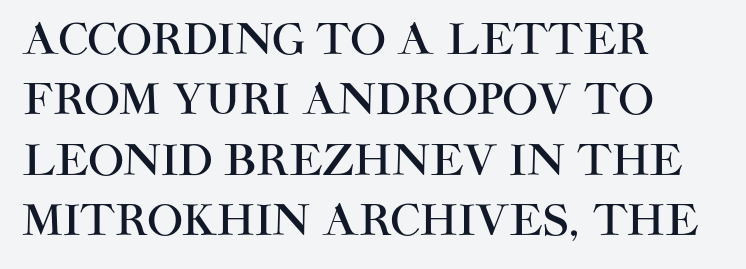
Does the type have serifs? No, each stem ends abruptly. Proportional: the letters do not fall into vertical columns. Does the copy run flush right? No — it runs flush left. The baseline area is clear. When letters stand straight like this, we call the style roman or upright.
